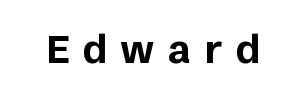
{"serif": "no", "italic": "no", "bold": "yes", "weight": "bold", "width": "normal", "stroke_contrast": "low", "x_height": "medium", "monospaced": "no", "underline": "no", "letter_spacing": "wide", "letter_spacing_em": 0.34, "glyph_px": 39}
